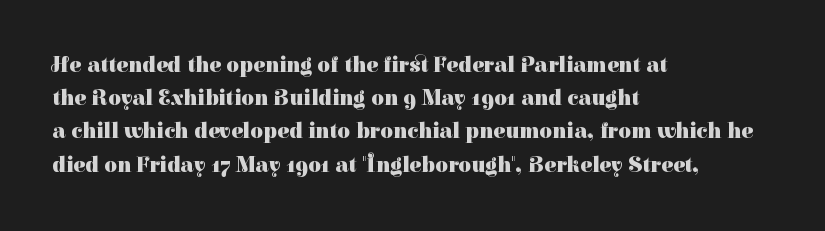
{"italic": "no", "bold": "yes", "underline": "no", "align": "left", "line_spacing": "normal", "line_spacing_ratio": 1.51, "letter_spacing": "normal", "letter_spacing_em": 0.0, "glyph_px": 22}
